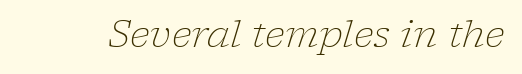
Q: Is the text bold? A: No.
Q: Is the text italic (slanted)? A: Yes, it leans right by about 17 degrees.
Q: Is the typeface a serif or a sans-serif typeface? A: Serif.
Q: Is the text underlined? A: No.
Q: Is the spacing between letters normal or unusually wide? A: Normal.
Q: Width (condensed, normal, or wide)? A: Normal.
Q: Stroke contrast? A: Low.
Q: x-height? A: Medium.
Q: Monospaced? A: No.
